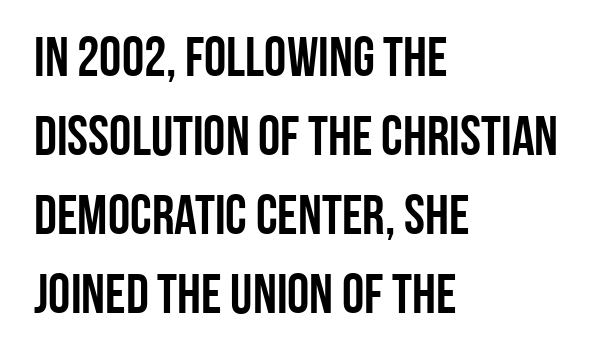
Q: Is the text italic (slanted)? A: No, it is upright.
Q: Is the typeface a serif or a sans-serif typeface? A: Sans-serif.
Q: Is the text underlined? A: No.
Q: How is the paragraph aligned? A: Left-aligned.
Q: Is the spacing between letters normal or unusually wide? A: Normal.
Q: Is the spacing between lines tight, normal or loose? A: Normal.
Q: Width (condensed, normal, or wide)? A: Condensed.
Q: Stroke contrast? A: Low.
Q: x-height? A: Large.
Q: Monospaced? A: No.
